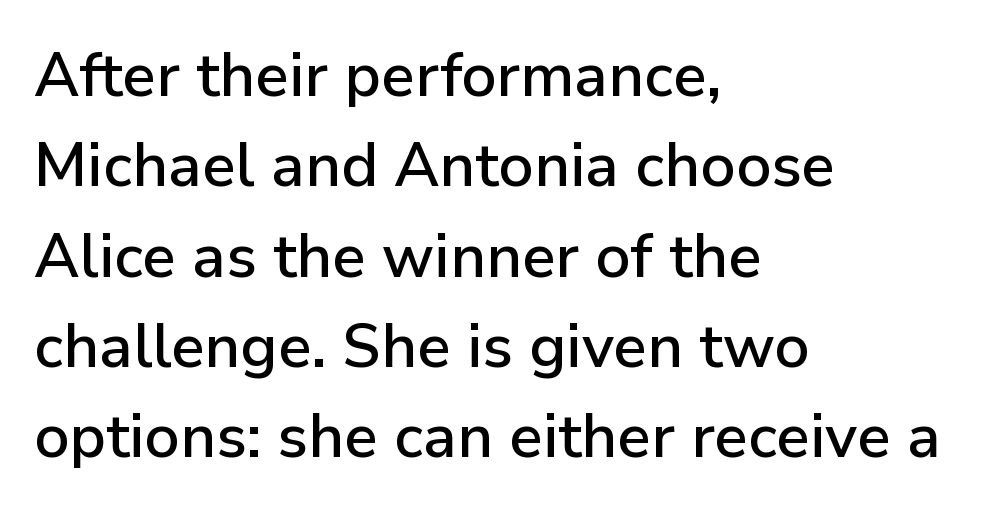
The image shows 61 px sans-serif type, upright; set left-aligned, normal line spacing (1.48x), normal letter spacing, not underlined; low stroke contrast and a medium x-height.
